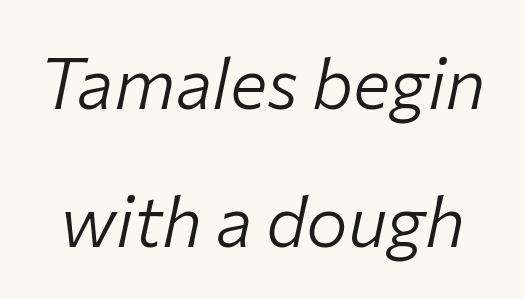
{"italic": "yes", "lean": "right", "slant_degrees": 12, "bold": "no", "weight": "light", "width": "normal", "stroke_contrast": "low", "x_height": "medium", "monospaced": "no", "underline": "no", "line_spacing": "loose", "line_spacing_ratio": 1.97, "letter_spacing": "normal", "letter_spacing_em": 0.0, "glyph_px": 70}
